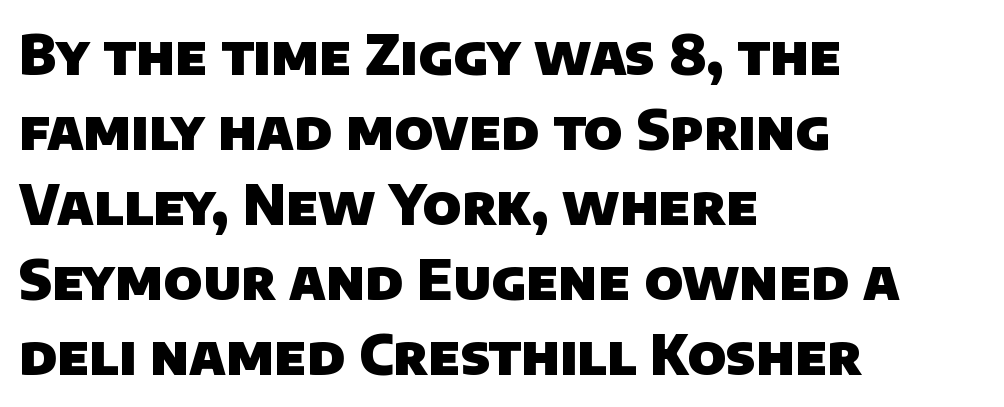
Q: Is the text bold? A: Yes.
Q: Is the typeface a serif or a sans-serif typeface? A: Sans-serif.
Q: Is the text underlined? A: No.
Q: How is the paragraph aligned? A: Left-aligned.
Q: Is the spacing between letters normal or unusually wide? A: Normal.
Q: Is the spacing between lines tight, normal or loose? A: Normal.
Q: Width (condensed, normal, or wide)? A: Normal.
Q: Stroke contrast? A: Low.
Q: x-height? A: Large.
Q: Monospaced? A: No.
